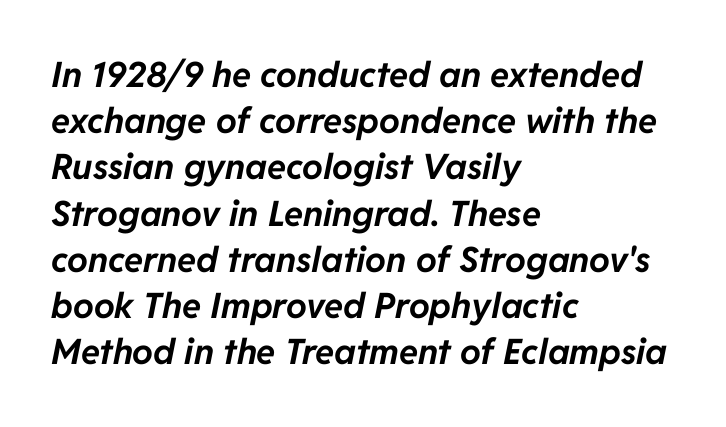
{"italic": "yes", "lean": "right", "slant_degrees": 11, "bold": "yes", "weight": "bold", "width": "normal", "stroke_contrast": "low", "x_height": "medium", "monospaced": "no", "underline": "no", "align": "left", "line_spacing": "normal", "line_spacing_ratio": 1.32, "letter_spacing": "normal", "letter_spacing_em": 0.0, "glyph_px": 35}
